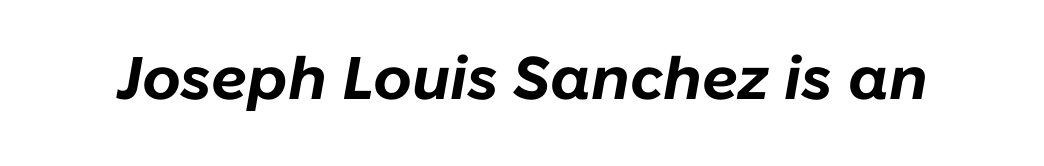
Q: Is the text bold? A: Yes.
Q: Is the text italic (slanted)? A: Yes, it leans right by about 10 degrees.
Q: Is the text underlined? A: No.
Q: Is the spacing between letters normal or unusually wide? A: Normal.
Q: Width (condensed, normal, or wide)? A: Normal.
Q: Stroke contrast? A: Low.
Q: x-height? A: Medium.
Q: Monospaced? A: No.
